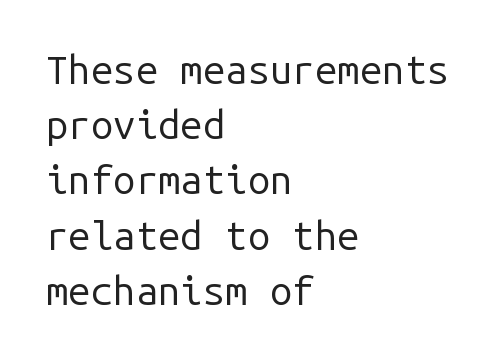
The image shows 40 px regular-weight sans-serif type, upright, monospaced; set left-aligned, normal line spacing (1.38x), normal letter spacing, not underlined; low stroke contrast and a medium x-height.
